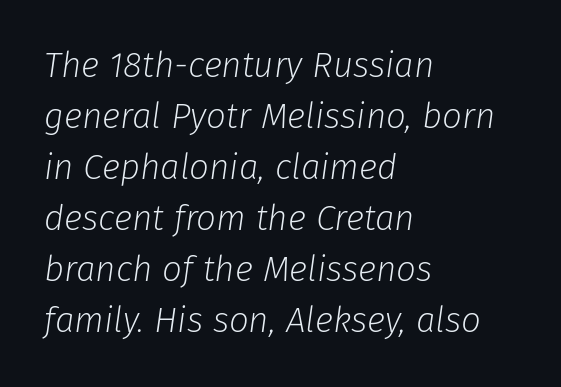
{"italic": "yes", "lean": "right", "slant_degrees": 8, "bold": "no", "weight": "light", "width": "normal", "stroke_contrast": "low", "x_height": "medium", "monospaced": "no", "underline": "no", "align": "left", "line_spacing": "normal", "line_spacing_ratio": 1.46, "letter_spacing": "normal", "letter_spacing_em": 0.0, "glyph_px": 35}
